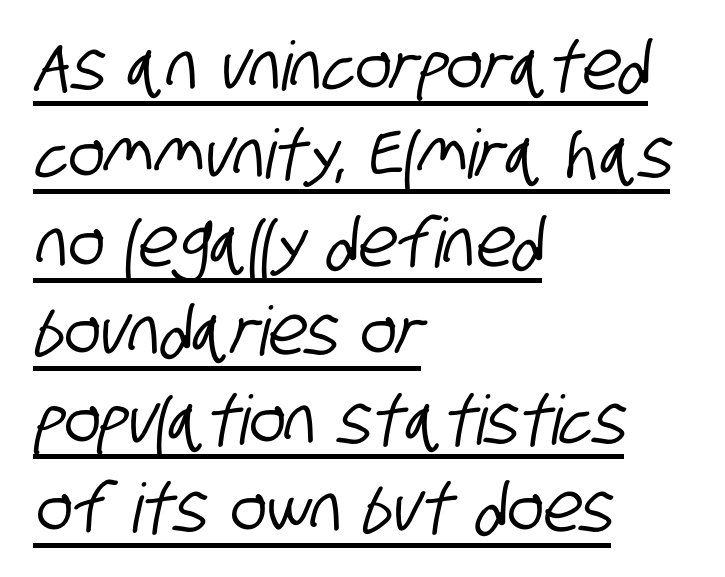
The image shows 68 px condensed sans-serif type; set left-aligned, normal line spacing (1.3x), normal letter spacing, underlined; low stroke contrast and a large x-height.
